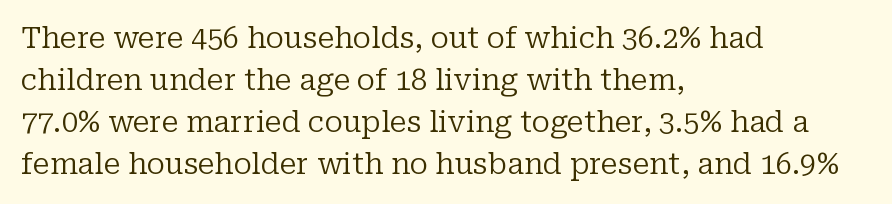
{"serif": "yes", "italic": "no", "bold": "no", "weight": "regular", "width": "normal", "stroke_contrast": "low", "x_height": "medium", "monospaced": "no", "underline": "no", "align": "left", "line_spacing": "normal", "line_spacing_ratio": 1.45, "letter_spacing": "normal", "letter_spacing_em": 0.0, "glyph_px": 29}
